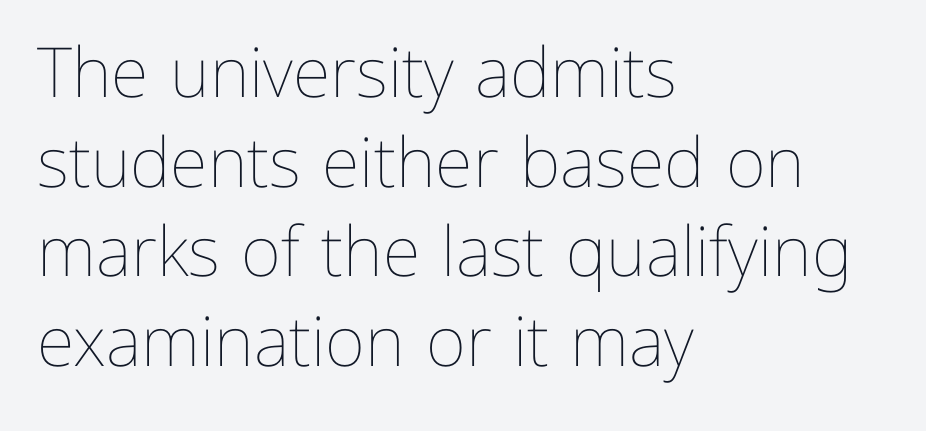
Rows of type keep a routine distance in the vertical direction. Varying glyph widths throughout — classic text-font behaviour. Tracking here is standard; glyphs follow each other at the usual distance. The type sits square on the baseline with zero lean. Each row of text sits above clean, open space. The rendering anchors every line to the left-hand side.
